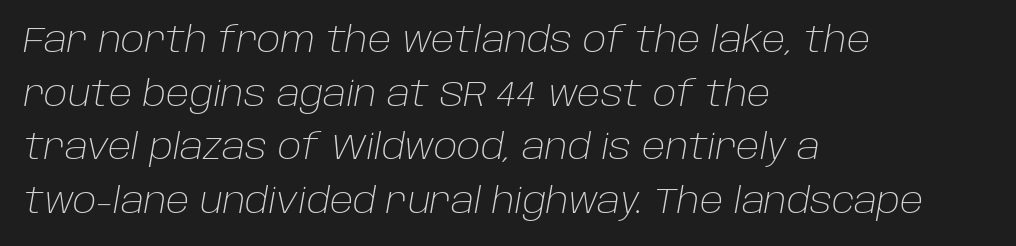
The image shows 35 px light type, italic (leaning right); set left-aligned, normal line spacing (1.53x), normal letter spacing, not underlined; low stroke contrast and a large x-height.
